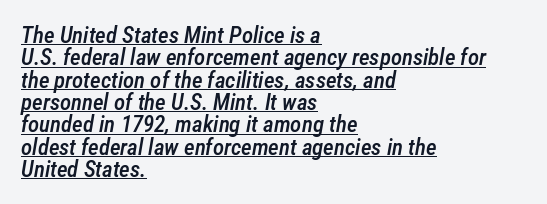
{"italic": "yes", "lean": "right", "slant_degrees": 12, "bold": "semi", "underline": "yes", "align": "left", "line_spacing": "tight", "line_spacing_ratio": 0.97, "letter_spacing": "normal", "letter_spacing_em": 0.0, "glyph_px": 23}
